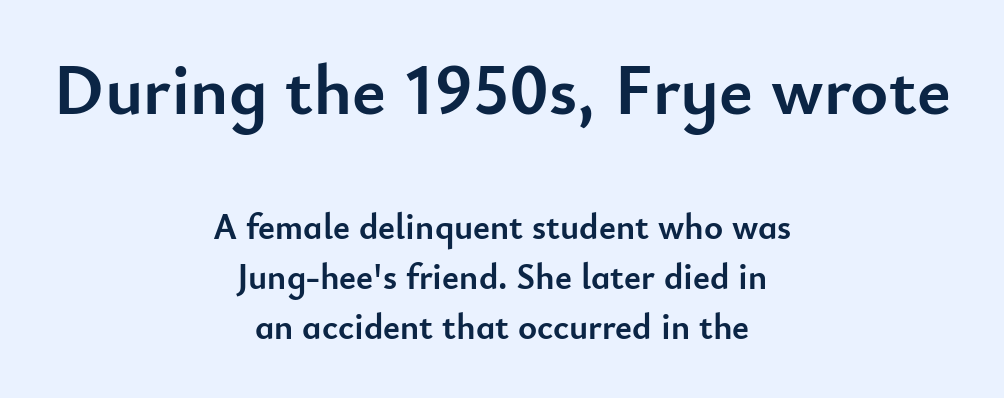
Rule under the text: the space is simply empty. In terms of posture, this sample is upright. A normal amount of white space separates one row of letters from the next. Typesetter's note — upper block bumped up in size, lower block left smaller.
